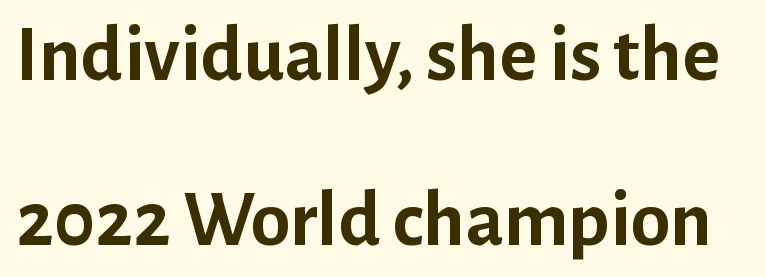
{"serif": "no", "italic": "no", "bold": "yes", "weight": "semibold", "width": "normal", "stroke_contrast": "low", "x_height": "medium", "monospaced": "no", "underline": "no", "line_spacing": "loose", "line_spacing_ratio": 2.06, "letter_spacing": "normal", "letter_spacing_em": 0.0, "glyph_px": 80}
